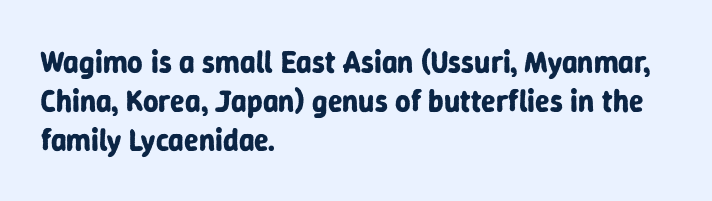
The image shows 30 px bold sans-serif type, upright; set left-aligned, normal line spacing (1.3x), normal letter spacing, not underlined; low stroke contrast and a medium x-height.
